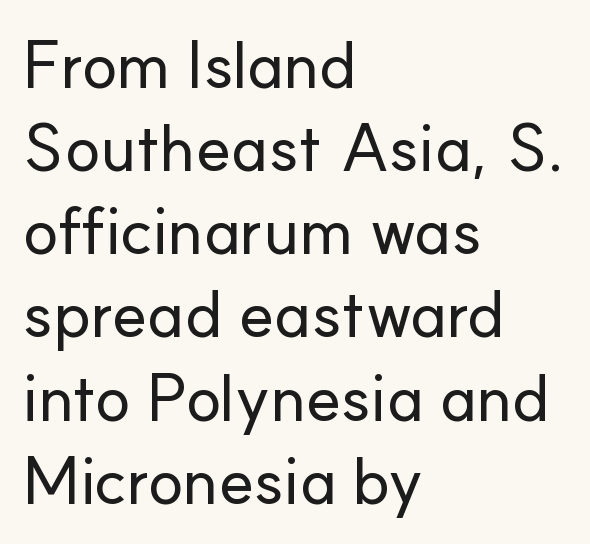
{"serif": "no", "italic": "no", "width": "normal", "stroke_contrast": "low", "x_height": "small", "monospaced": "no", "underline": "no", "align": "left", "line_spacing": "normal", "line_spacing_ratio": 1.26, "letter_spacing": "normal", "letter_spacing_em": 0.0, "glyph_px": 66}
